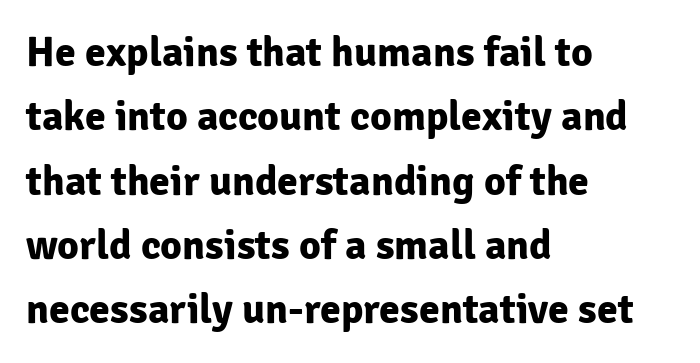
The image shows 42 px bold sans-serif type, upright; set left-aligned, normal line spacing (1.53x), normal letter spacing, not underlined; low stroke contrast and a medium x-height.
